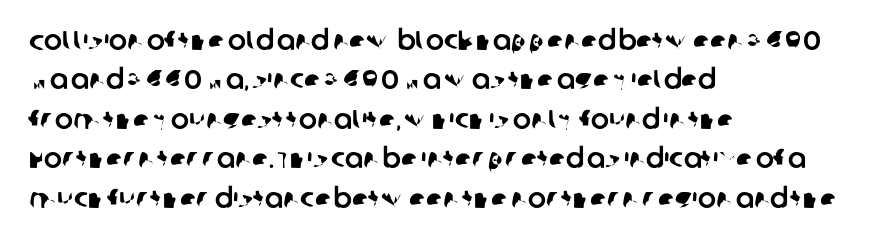
{"underline": "no", "align": "left", "line_spacing": "normal", "line_spacing_ratio": 1.46, "letter_spacing": "normal", "letter_spacing_em": 0.0, "glyph_px": 27}
